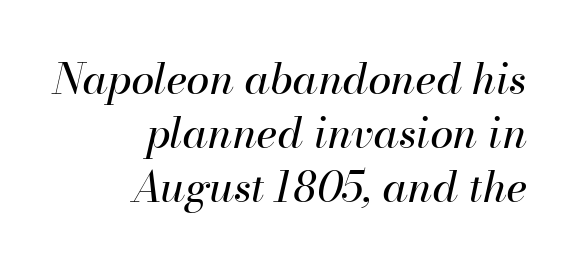
{"italic": "yes", "lean": "right", "slant_degrees": 13, "bold": "no", "weight": "regular", "width": "normal", "stroke_contrast": "high", "x_height": "small", "monospaced": "no", "underline": "no", "align": "right", "line_spacing": "normal", "line_spacing_ratio": 1.28, "letter_spacing": "normal", "letter_spacing_em": 0.0, "glyph_px": 42}
